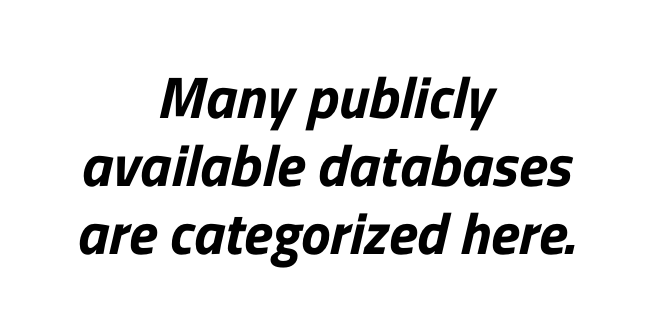
{"serif": "no", "width": "normal", "stroke_contrast": "low", "x_height": "medium", "monospaced": "no", "underline": "no", "align": "center", "line_spacing": "tight", "line_spacing_ratio": 1.15, "letter_spacing": "normal", "letter_spacing_em": 0.0, "glyph_px": 59}
